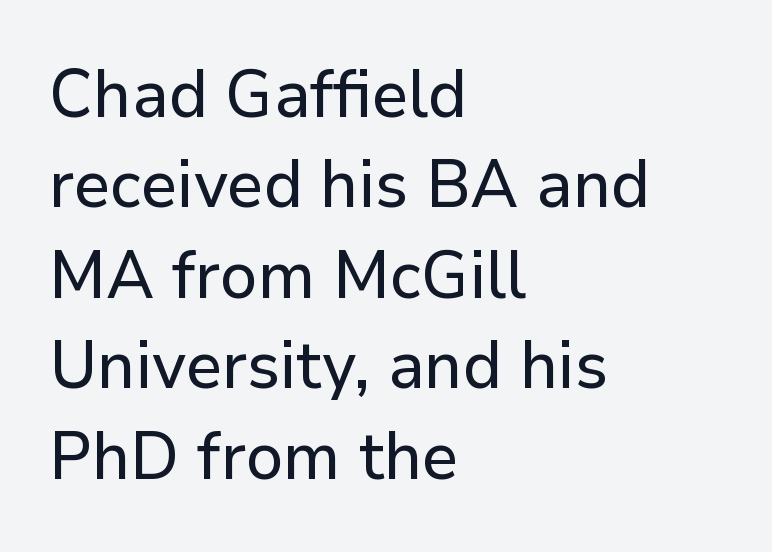
The image shows 67 px sans-serif type, upright; set left-aligned, normal line spacing (1.35x), normal letter spacing, not underlined; low stroke contrast and a medium x-height.
